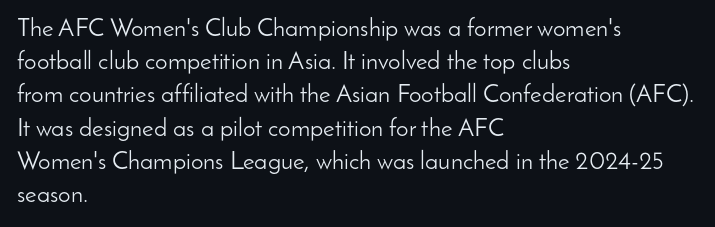
{"italic": "no", "bold": "no", "underline": "no", "align": "left", "line_spacing": "normal", "line_spacing_ratio": 1.33, "letter_spacing": "normal", "letter_spacing_em": 0.0, "glyph_px": 25}
